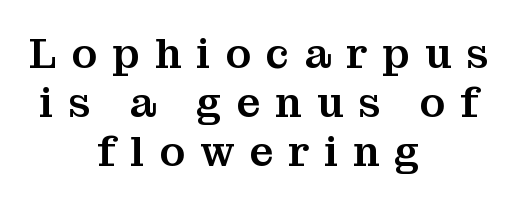
{"serif": "yes", "italic": "no", "width": "normal", "stroke_contrast": "medium", "x_height": "medium", "monospaced": "no", "underline": "no", "align": "center", "line_spacing_ratio": 1.17, "letter_spacing": "wide", "letter_spacing_em": 0.36, "glyph_px": 42}
